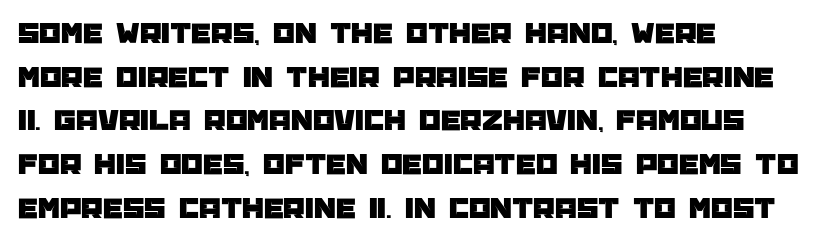
Q: Is the text italic (slanted)? A: No, it is upright.
Q: Is the typeface a serif or a sans-serif typeface? A: Sans-serif.
Q: Is the text underlined? A: No.
Q: How is the paragraph aligned? A: Left-aligned.
Q: Is the spacing between letters normal or unusually wide? A: Normal.
Q: Is the spacing between lines tight, normal or loose? A: Normal.
Q: Width (condensed, normal, or wide)? A: Normal.
Q: Stroke contrast? A: Low.
Q: x-height? A: Large.
Q: Monospaced? A: No.
